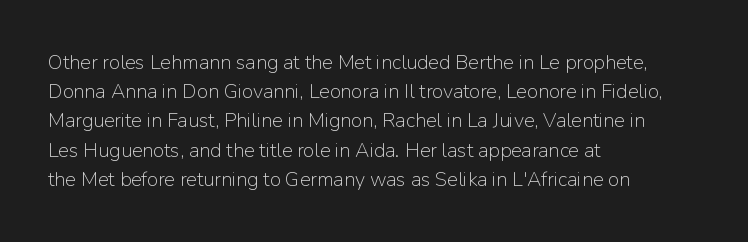
A normal amount of white space separates one row of letters from the next. The foot of each line stays bare and open. The ragged edge is on the right, which tells us the setting is flush left. This sample uses an upright cut, with every glyph sitting square on the baseline. No chunkiness to these letters — they're not bold. Does extra space separate the letters? No, they use regular spacing.
